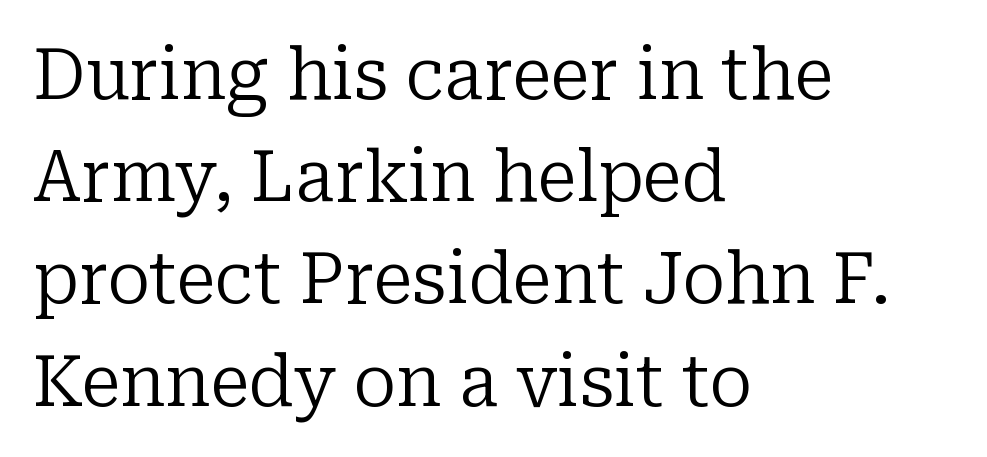
Each letter's strokes conclude with small projecting serifs. In terms of posture, this sample is upright. Just letters on the line, the space beneath them empty. Students, observe: this is what conventionally led text looks like.
